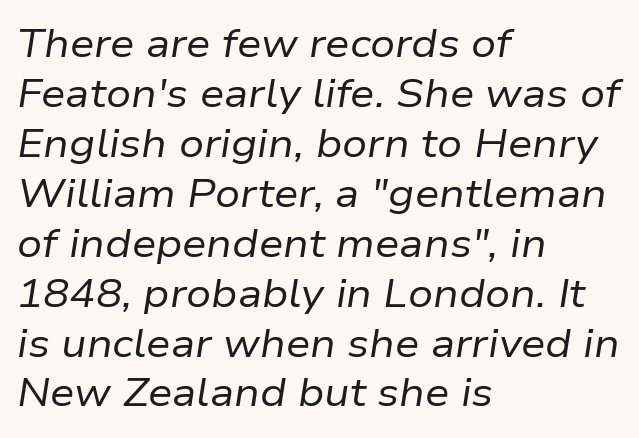
Q: Is the text bold? A: No.
Q: Is the text italic (slanted)? A: Yes, it leans right by about 9 degrees.
Q: Is the text underlined? A: No.
Q: How is the paragraph aligned? A: Left-aligned.
Q: Is the spacing between letters normal or unusually wide? A: Normal.
Q: Is the spacing between lines tight, normal or loose? A: Normal.
Q: Width (condensed, normal, or wide)? A: Normal.
Q: Stroke contrast? A: Low.
Q: x-height? A: Medium.
Q: Monospaced? A: No.
